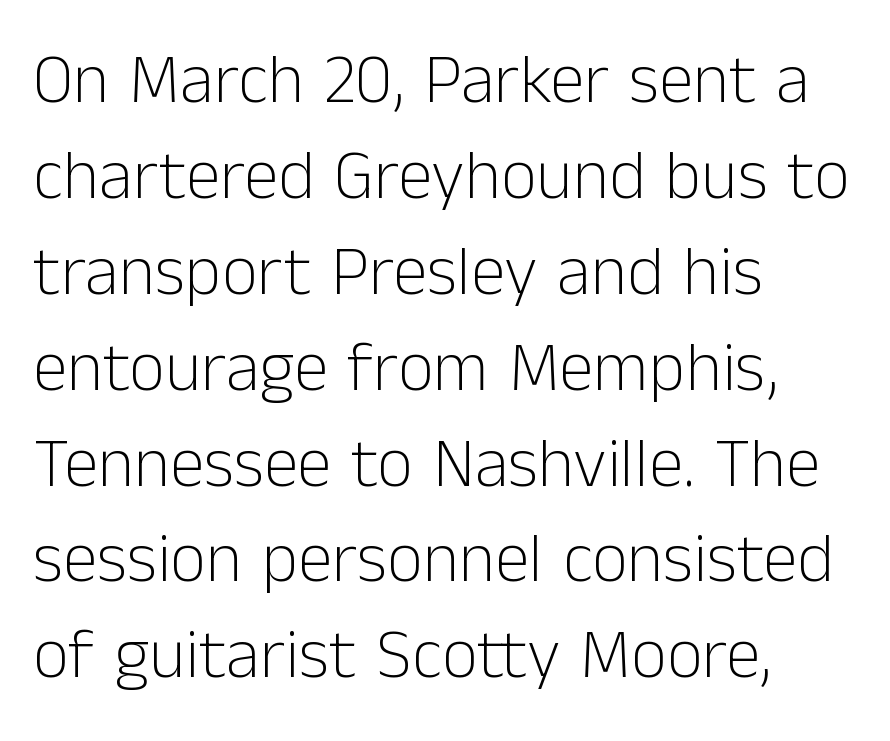
The image shows 70 px light sans-serif type, upright; set left-aligned, normal line spacing (1.37x), normal letter spacing, not underlined; low stroke contrast and a medium x-height.
